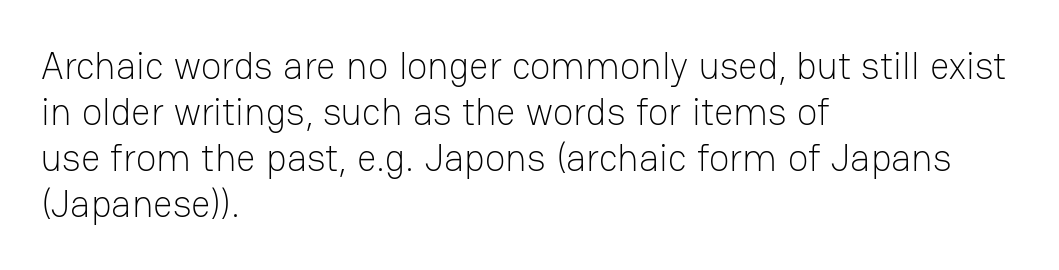
Q: Is the text bold? A: No.
Q: Is the text italic (slanted)? A: No, it is upright.
Q: Is the typeface a serif or a sans-serif typeface? A: Sans-serif.
Q: Is the text underlined? A: No.
Q: How is the paragraph aligned? A: Left-aligned.
Q: Is the spacing between letters normal or unusually wide? A: Normal.
Q: Width (condensed, normal, or wide)? A: Normal.
Q: Stroke contrast? A: Low.
Q: x-height? A: Medium.
Q: Monospaced? A: No.
